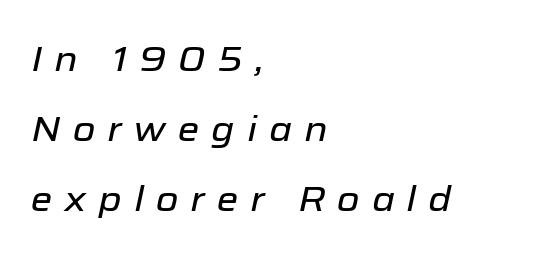
The image shows 35 px text type, italic (leaning right); set left-aligned, loose line spacing (2.0x), unusually wide letter spacing (+0.34 em), not underlined; low stroke contrast and a medium x-height.
